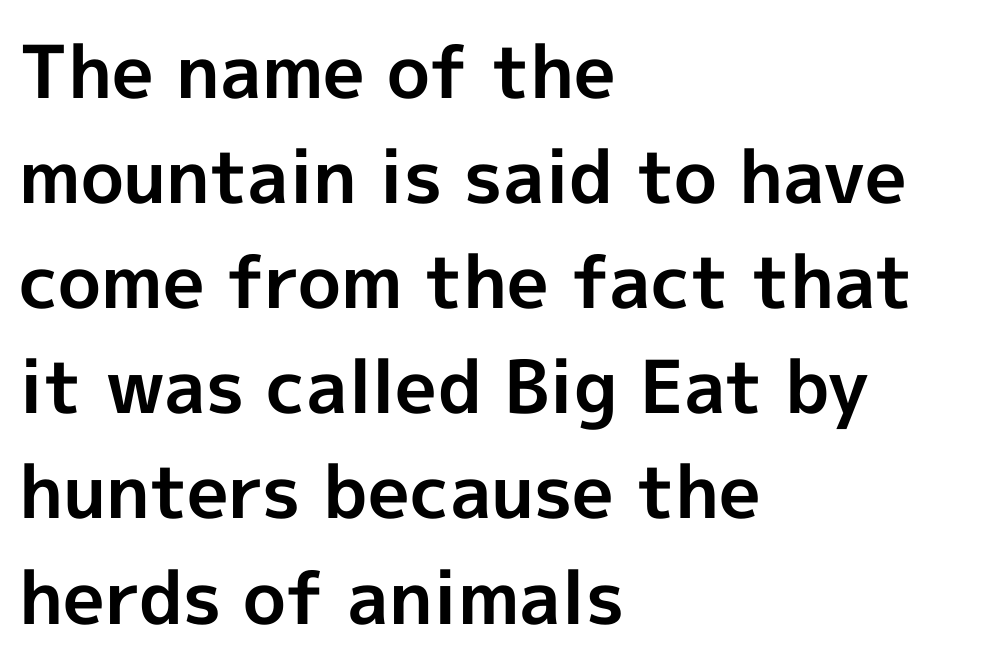
Q: Is the text bold? A: Yes.
Q: Is the text italic (slanted)? A: No, it is upright.
Q: Is the typeface a serif or a sans-serif typeface? A: Sans-serif.
Q: Is the text underlined? A: No.
Q: How is the paragraph aligned? A: Left-aligned.
Q: Is the spacing between letters normal or unusually wide? A: Normal.
Q: Is the spacing between lines tight, normal or loose? A: Normal.
Q: Width (condensed, normal, or wide)? A: Normal.
Q: x-height? A: Medium.
Q: Monospaced? A: No.
